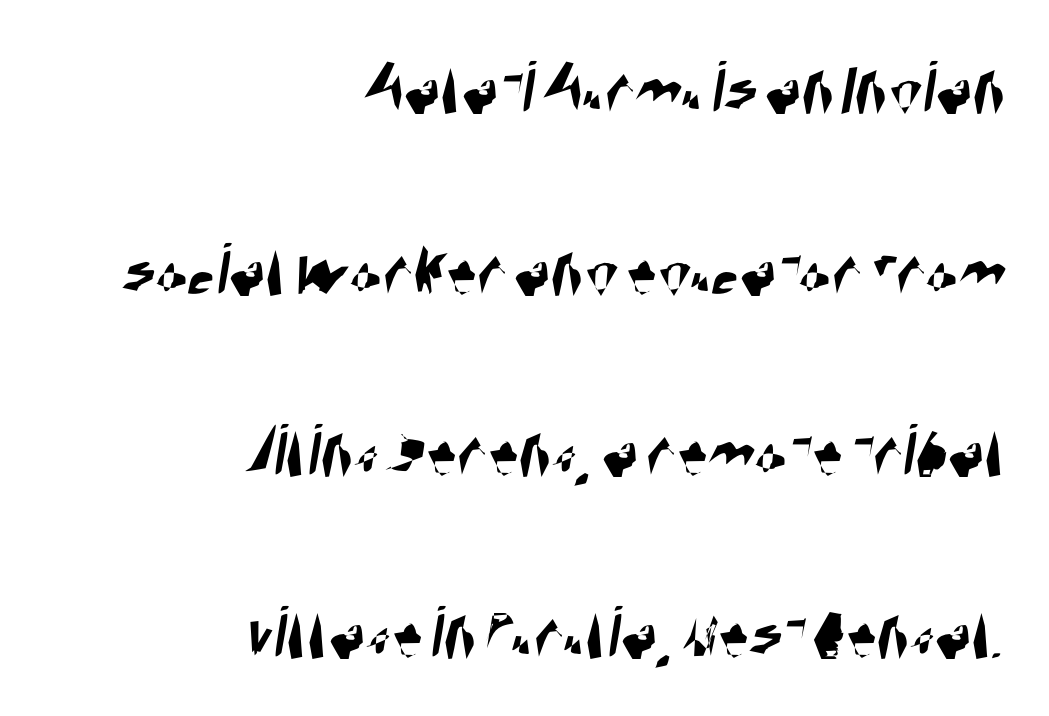
{"serif": "no", "width": "condensed", "stroke_contrast": "high", "x_height": "large", "monospaced": "no", "underline": "no", "align": "right", "line_spacing": "loose", "line_spacing_ratio": 2.39, "letter_spacing": "normal", "letter_spacing_em": 0.0, "glyph_px": 76}
